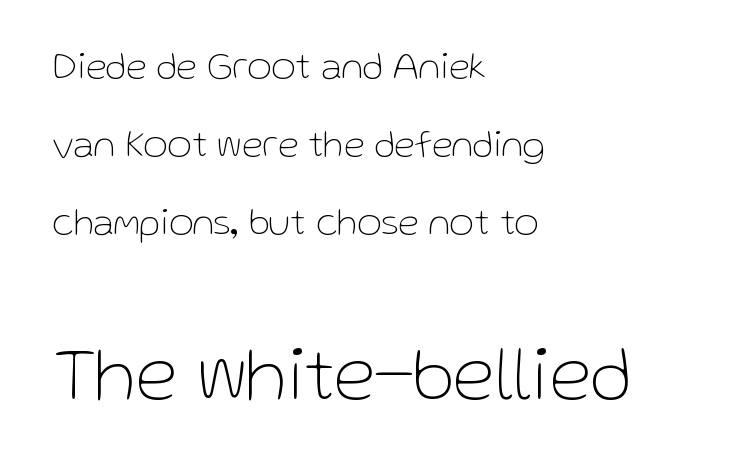
The image shows 77 px thin sans-serif type, upright; set left-aligned, loose line spacing (2.05x), normal letter spacing, not underlined; the second (bottom) block is 2.03x larger; low stroke contrast and a medium x-height.
